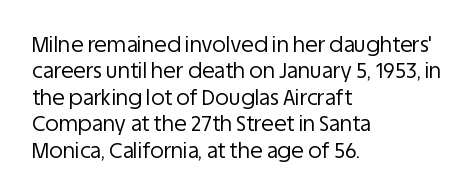
{"italic": "no", "bold": "no", "underline": "no", "align": "left", "line_spacing": "normal", "line_spacing_ratio": 1.26, "letter_spacing": "normal", "letter_spacing_em": 0.0, "glyph_px": 21}
